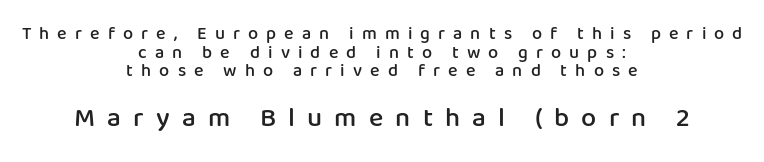
Successive baselines arrive quickly, one right under another. Characters follow at a spacing far wider than the type designer built in. The typesetting leans somewhat heavy: a semibold. The passage shown is not underscored anywhere. In CSS terms this would be text-align: center.
